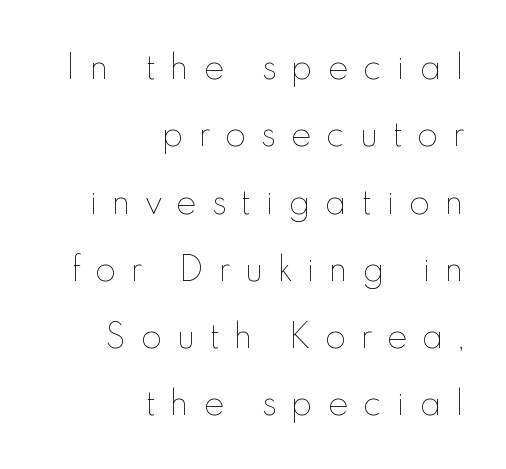
{"italic": "no", "bold": "no", "weight": "thin", "width": "normal", "x_height": "small", "monospaced": "no", "underline": "no", "align": "right", "line_spacing": "loose", "line_spacing_ratio": 2.17, "letter_spacing": "wide", "letter_spacing_em": 0.48, "glyph_px": 31}
